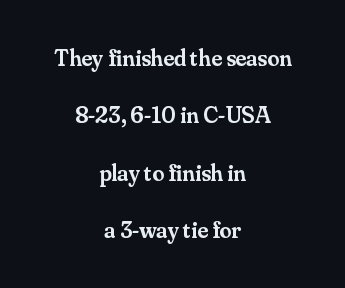
Q: Is the text bold? A: Semi-bold.
Q: Is the text italic (slanted)? A: No, it is upright.
Q: Is the text underlined? A: No.
Q: How is the paragraph aligned? A: Centered.
Q: Is the spacing between letters normal or unusually wide? A: Normal.
Q: Is the spacing between lines tight, normal or loose? A: Loose.
